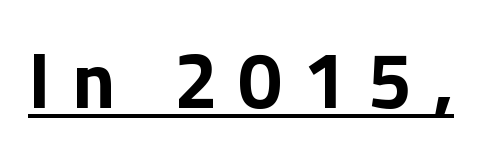
Q: Is the text bold? A: Yes.
Q: Is the text italic (slanted)? A: No, it is upright.
Q: Is the typeface a serif or a sans-serif typeface? A: Sans-serif.
Q: Is the text underlined? A: Yes.
Q: Is the spacing between letters normal or unusually wide? A: Unusually wide.
Q: Width (condensed, normal, or wide)? A: Normal.
Q: x-height? A: Medium.
Q: Monospaced? A: No.
